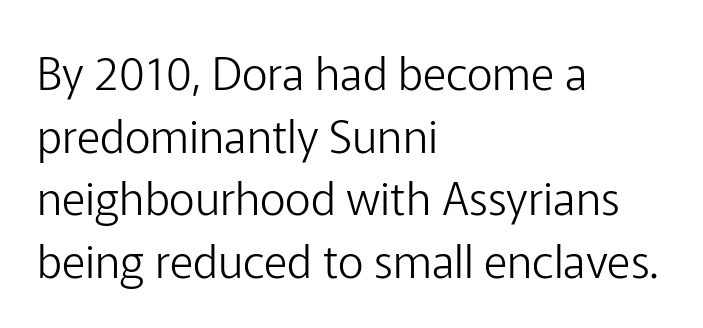
{"serif": "no", "italic": "no", "bold": "no", "weight": "light", "width": "normal", "stroke_contrast": "low", "x_height": "medium", "monospaced": "no", "underline": "no", "align": "left", "line_spacing": "normal", "line_spacing_ratio": 1.39, "letter_spacing": "normal", "letter_spacing_em": 0.0, "glyph_px": 45}
